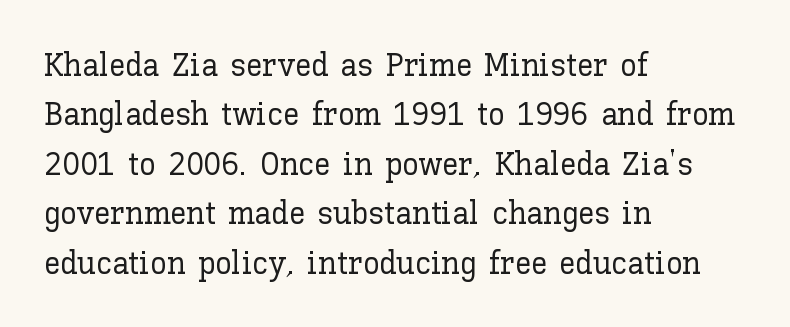
A classic flush-left, rag-right setting is used for this passage. Style check: upright. Each letter keeps its own natural width here, so spacing adapts to shape. The type is set solid horizontally, with unmodified tracking. Bare-footed words on every line. Whoever set this chose a conventional vertical rhythm.
